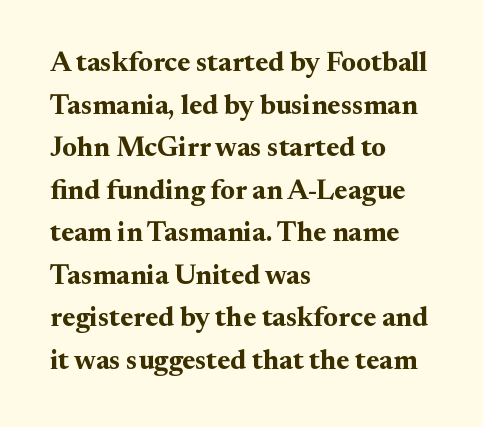
The image shows 28 px bold serif type, upright; set left-aligned, normal line spacing (1.52x), normal letter spacing, not underlined; medium stroke contrast and a small x-height.
